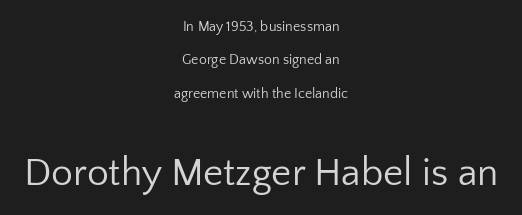
Q: Is the text bold? A: No.
Q: Is the text italic (slanted)? A: No, it is upright.
Q: Is the typeface a serif or a sans-serif typeface? A: Sans-serif.
Q: Is the text underlined? A: No.
Q: How is the paragraph aligned? A: Centered.
Q: Is the spacing between letters normal or unusually wide? A: Normal.
Q: Is the spacing between lines tight, normal or loose? A: Loose.
Q: Which block of text is set in a larger size, the first (top) or the second (bottom)? A: The second (bottom) one.
Q: Width (condensed, normal, or wide)? A: Normal.
Q: Stroke contrast? A: Low.
Q: x-height? A: Medium.
Q: Monospaced? A: No.
